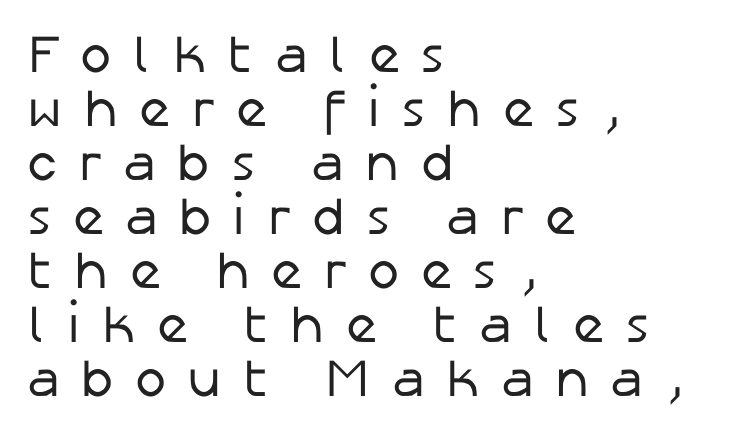
Q: Is the text bold? A: No.
Q: Is the text italic (slanted)? A: No, it is upright.
Q: Is the typeface a serif or a sans-serif typeface? A: Sans-serif.
Q: Is the text underlined? A: No.
Q: How is the paragraph aligned? A: Left-aligned.
Q: Is the spacing between letters normal or unusually wide? A: Unusually wide.
Q: Is the spacing between lines tight, normal or loose? A: Tight.
Q: Width (condensed, normal, or wide)? A: Normal.
Q: Stroke contrast? A: Low.
Q: x-height? A: Medium.
Q: Monospaced? A: No.
